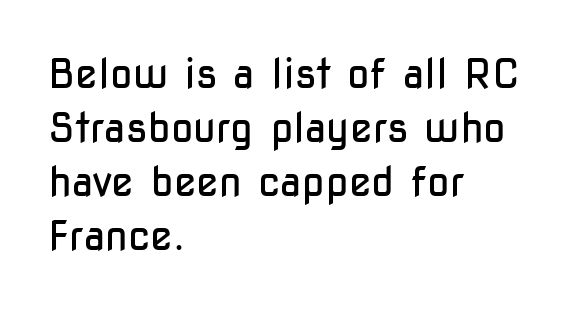
The image shows 41 px regular-weight, condensed sans-serif type, upright; set left-aligned, normal line spacing (1.32x), normal letter spacing, not underlined; low stroke contrast and a medium x-height.
